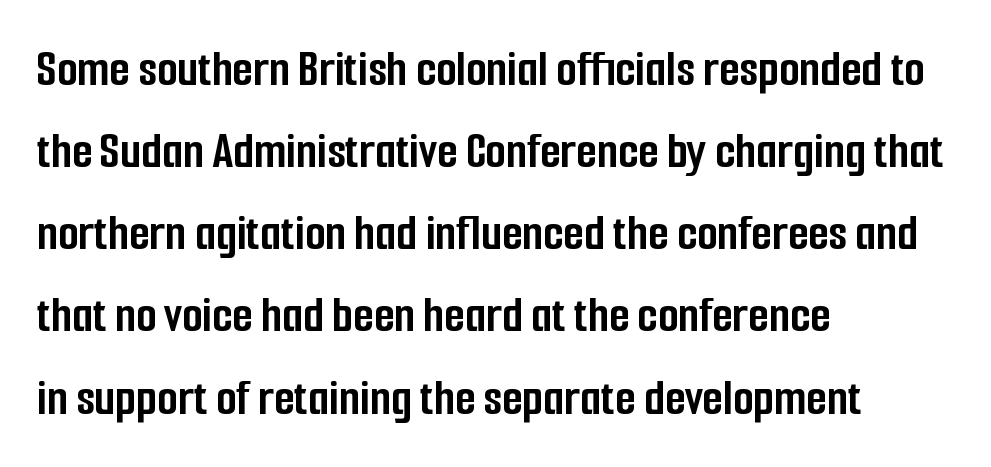
{"serif": "no", "italic": "no", "bold": "yes", "weight": "semibold", "width": "condensed", "stroke_contrast": "low", "x_height": "medium", "monospaced": "no", "underline": "no", "align": "left", "line_spacing": "normal", "line_spacing_ratio": 1.55, "letter_spacing": "normal", "letter_spacing_em": 0.0, "glyph_px": 53}
